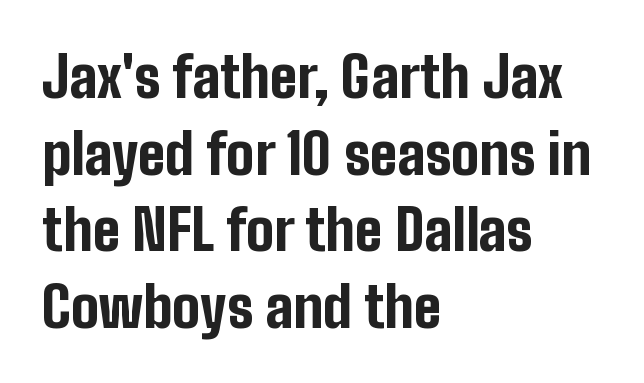
A dark, heavy texture on the line: the type is bold. These lines stack with their left ends in a neat column. Tracking value appears to be zero — textbook default spacing. The face used here is proportionally spaced, like ordinary book or web type. Rule under the text: the space is simply empty.
